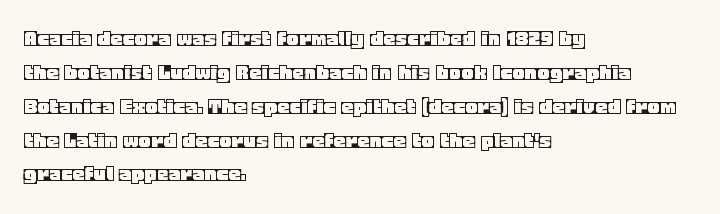
Q: Is the text italic (slanted)? A: No, it is upright.
Q: Is the text underlined? A: No.
Q: How is the paragraph aligned? A: Left-aligned.
Q: Is the spacing between letters normal or unusually wide? A: Normal.
Q: Is the spacing between lines tight, normal or loose? A: Normal.
